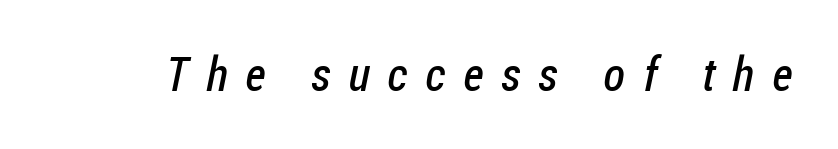
The face used here is rendered with a markedly widened letterfit. Each row of text sits above clean, open space. The strokes carry an ordinary text weight at most. Check where the strokes stop: nothing finishes them off — pure sans. Each letter keeps its own natural width here, so spacing adapts to shape.
